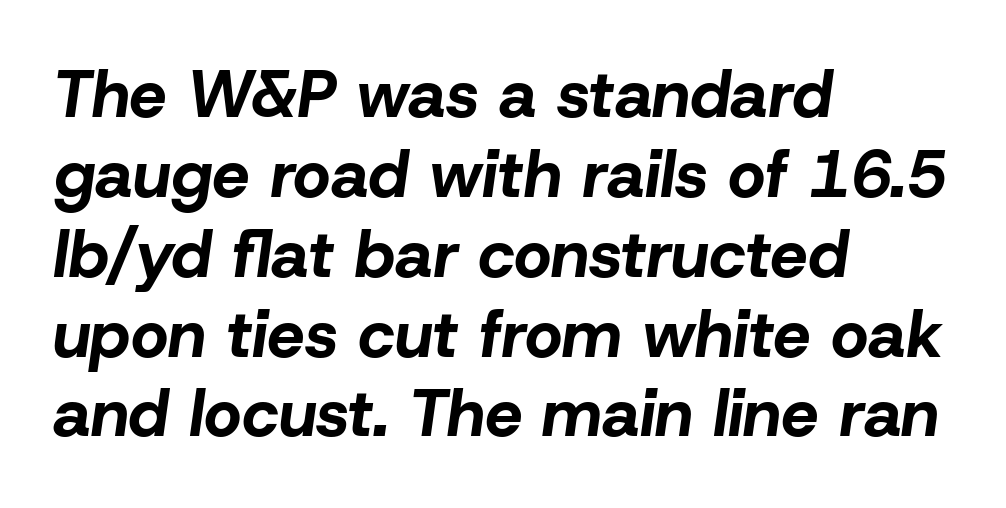
Q: Is the text bold? A: Yes.
Q: Is the text italic (slanted)? A: Yes, it leans right by about 8 degrees.
Q: Is the text underlined? A: No.
Q: How is the paragraph aligned? A: Left-aligned.
Q: Is the spacing between letters normal or unusually wide? A: Normal.
Q: Width (condensed, normal, or wide)? A: Normal.
Q: Stroke contrast? A: Low.
Q: x-height? A: Medium.
Q: Monospaced? A: No.
